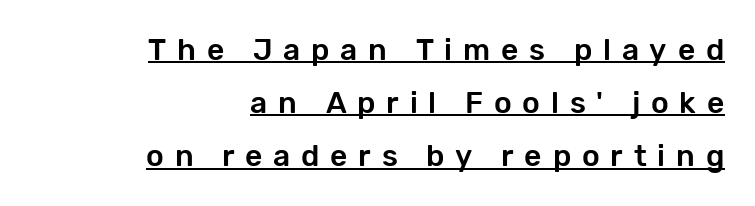
The image shows 30 px sans-serif type, upright; set right-aligned, line spacing 1.77x, unusually wide letter spacing (+0.36 em), underlined; low stroke contrast and a medium x-height.
